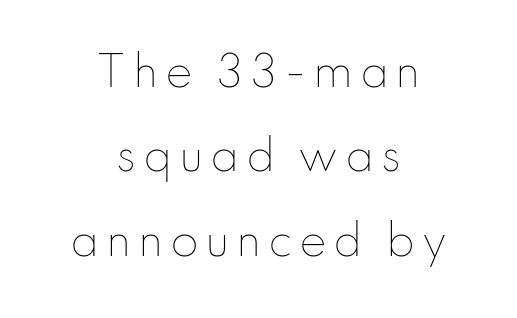
{"italic": "no", "bold": "no", "weight": "thin", "width": "normal", "stroke_contrast": "low", "x_height": "small", "monospaced": "no", "underline": "no", "align": "center", "line_spacing": "loose", "line_spacing_ratio": 2.06, "glyph_px": 41}
